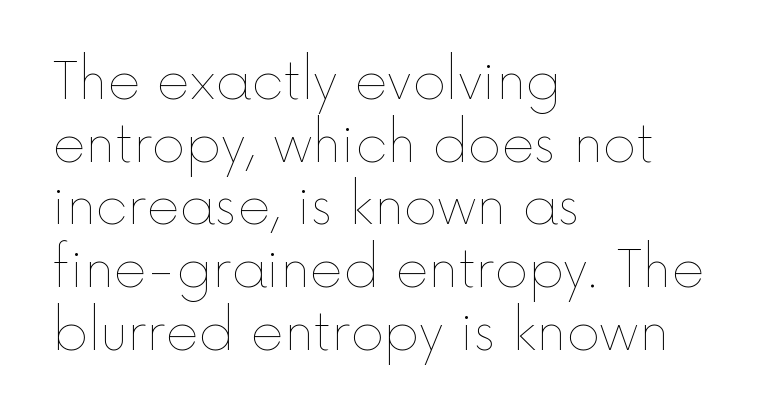
Q: Is the text bold? A: No.
Q: Is the text italic (slanted)? A: No, it is upright.
Q: Is the text underlined? A: No.
Q: How is the paragraph aligned? A: Left-aligned.
Q: Is the spacing between letters normal or unusually wide? A: Normal.
Q: Width (condensed, normal, or wide)? A: Normal.
Q: x-height? A: Medium.
Q: Monospaced? A: No.
